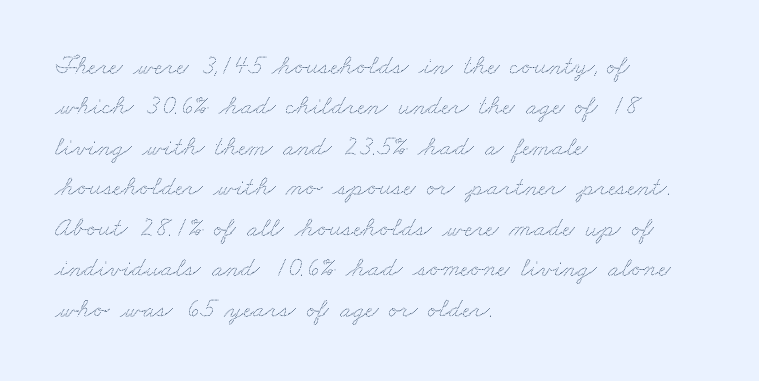
{"underline": "no", "align": "left", "line_spacing": "normal", "line_spacing_ratio": 1.5, "letter_spacing": "normal", "letter_spacing_em": 0.0, "glyph_px": 27}
